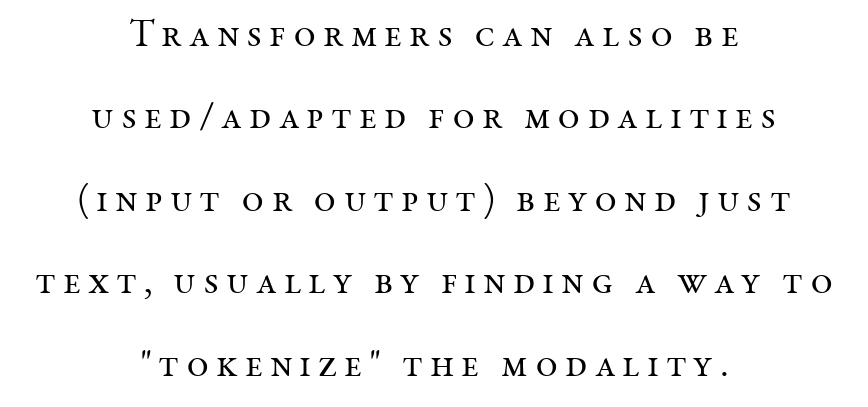
The image shows 38 px regular-weight serif type, upright; set centered, loose line spacing (2.17x), not underlined; medium stroke contrast and a medium x-height.
